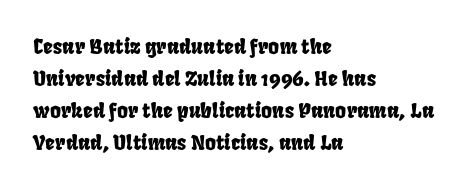
Quick note: interline space is typical. If you drew a ruler down the left edge, every line would touch it. Here the glyphs are tracked normally, forming tight word shapes. Words float on clear page, feet unadorned.
